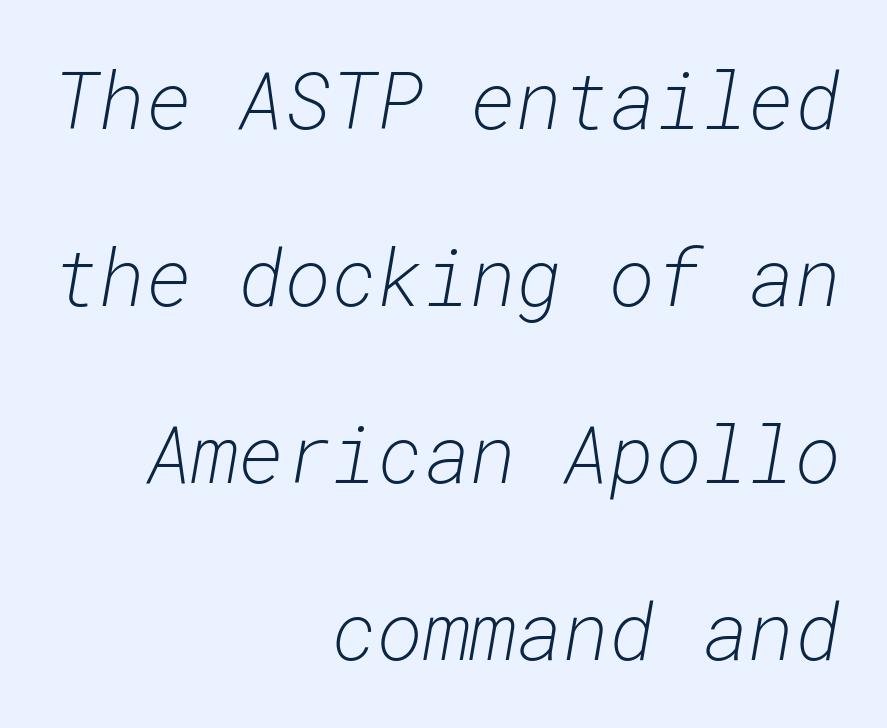
Q: Is the text bold? A: No.
Q: Is the text italic (slanted)? A: Yes, it leans right by about 10 degrees.
Q: Is the text underlined? A: No.
Q: How is the paragraph aligned? A: Right-aligned.
Q: Is the spacing between letters normal or unusually wide? A: Normal.
Q: Is the spacing between lines tight, normal or loose? A: Loose.
Q: Width (condensed, normal, or wide)? A: Normal.
Q: Stroke contrast? A: Low.
Q: x-height? A: Medium.
Q: Monospaced? A: Yes.
